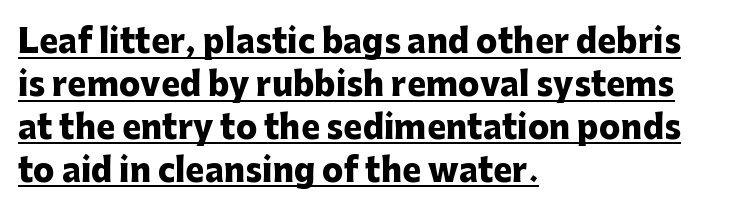
Q: Is the text bold? A: Yes.
Q: Is the text italic (slanted)? A: No, it is upright.
Q: Is the typeface a serif or a sans-serif typeface? A: Sans-serif.
Q: Is the text underlined? A: Yes.
Q: How is the paragraph aligned? A: Left-aligned.
Q: Is the spacing between letters normal or unusually wide? A: Normal.
Q: Is the spacing between lines tight, normal or loose? A: Normal.
Q: Width (condensed, normal, or wide)? A: Normal.
Q: Stroke contrast? A: Low.
Q: x-height? A: Medium.
Q: Monospaced? A: No.
